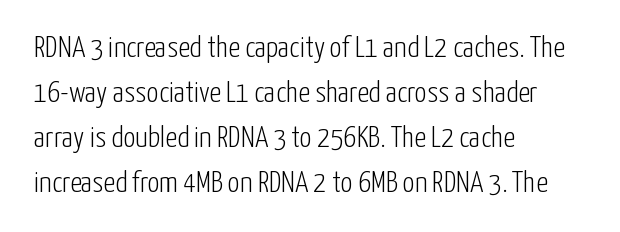
Standard letterfit; no display-style spreading of the glyphs. Caption: face not bold, strokes unweighted. Quick note: interline space is typical. Note the varied advance widths — an 'i' is clearly narrower than an 'm'.
